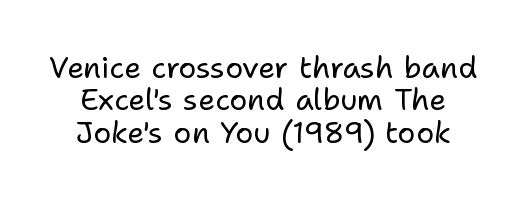
Q: Is the text bold? A: No.
Q: Is the text italic (slanted)? A: No, it is upright.
Q: Is the typeface a serif or a sans-serif typeface? A: Sans-serif.
Q: Is the text underlined? A: No.
Q: Is the spacing between letters normal or unusually wide? A: Normal.
Q: Is the spacing between lines tight, normal or loose? A: Tight.
Q: Width (condensed, normal, or wide)? A: Normal.
Q: Stroke contrast? A: Low.
Q: x-height? A: Medium.
Q: Monospaced? A: No.
